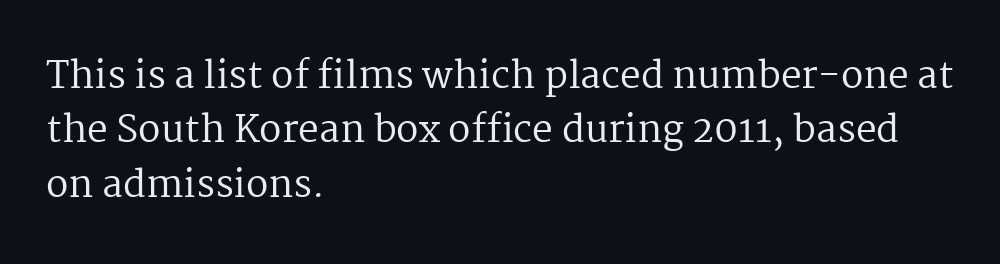
Q: Is the text bold? A: No.
Q: Is the text italic (slanted)? A: No, it is upright.
Q: Is the typeface a serif or a sans-serif typeface? A: Serif.
Q: Is the text underlined? A: No.
Q: How is the paragraph aligned? A: Left-aligned.
Q: Is the spacing between letters normal or unusually wide? A: Normal.
Q: Is the spacing between lines tight, normal or loose? A: Normal.
Q: Width (condensed, normal, or wide)? A: Normal.
Q: Stroke contrast? A: Medium.
Q: x-height? A: Medium.
Q: Monospaced? A: No.
